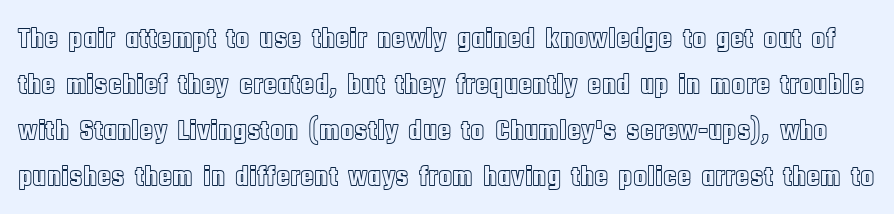
The image shows 29 px condensed type, upright; set normal line spacing (1.59x), normal letter spacing, not underlined; a large x-height.
